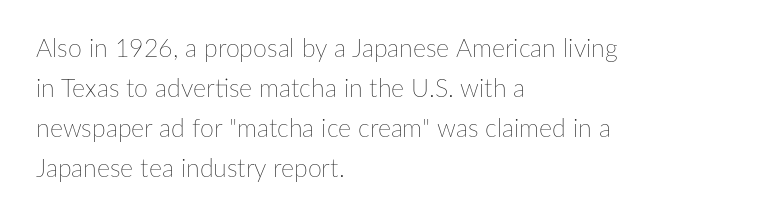
Q: Is the text bold? A: No.
Q: Is the text italic (slanted)? A: No, it is upright.
Q: Is the text underlined? A: No.
Q: How is the paragraph aligned? A: Left-aligned.
Q: Is the spacing between letters normal or unusually wide? A: Normal.
Q: Is the spacing between lines tight, normal or loose? A: Normal.
